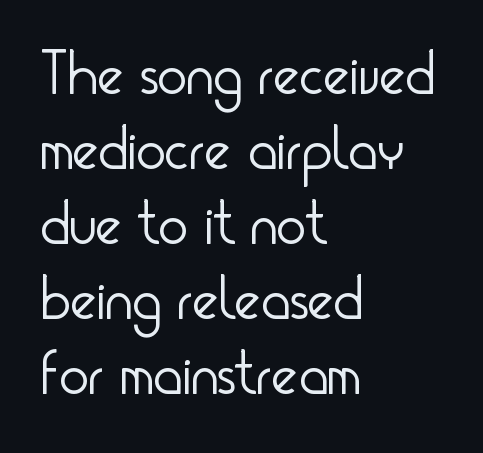
Q: Is the text bold? A: No.
Q: Is the text italic (slanted)? A: No, it is upright.
Q: Is the typeface a serif or a sans-serif typeface? A: Sans-serif.
Q: Is the text underlined? A: No.
Q: How is the paragraph aligned? A: Left-aligned.
Q: Is the spacing between letters normal or unusually wide? A: Normal.
Q: Width (condensed, normal, or wide)? A: Condensed.
Q: Stroke contrast? A: Low.
Q: x-height? A: Small.
Q: Monospaced? A: No.
